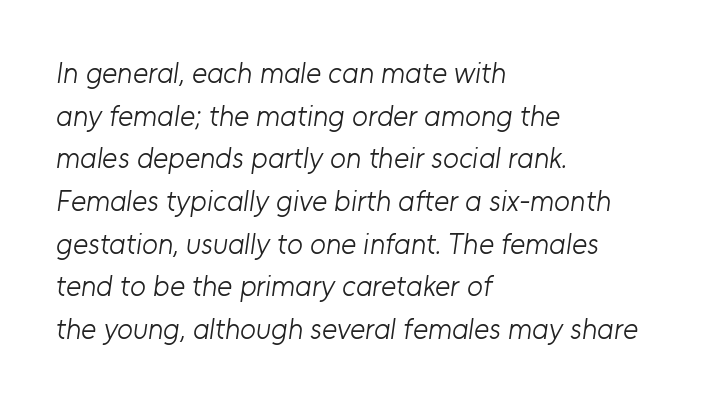
{"serif": "no", "bold": "no", "weight": "light", "width": "normal", "stroke_contrast": "low", "x_height": "medium", "monospaced": "no", "underline": "no", "align": "left", "line_spacing": "normal", "line_spacing_ratio": 1.47, "letter_spacing": "normal", "letter_spacing_em": 0.0, "glyph_px": 29}
